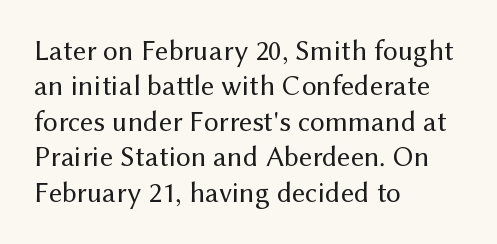
{"serif": "no", "italic": "no", "bold": "no", "weight": "regular", "width": "normal", "stroke_contrast": "medium", "x_height": "medium", "monospaced": "no", "underline": "no", "align": "left", "line_spacing_ratio": 1.22, "letter_spacing": "normal", "letter_spacing_em": 0.0, "glyph_px": 29}
